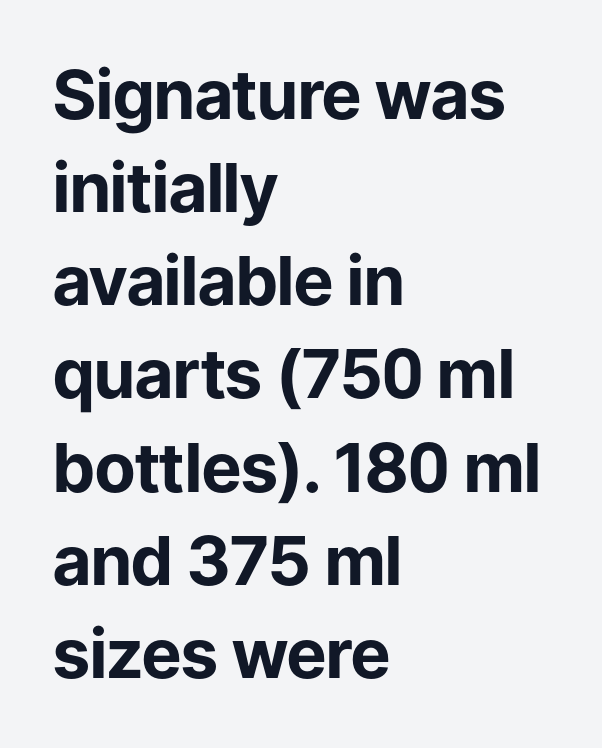
{"serif": "no", "italic": "no", "bold": "yes", "weight": "bold", "width": "normal", "stroke_contrast": "low", "x_height": "medium", "monospaced": "no", "underline": "no", "align": "left", "line_spacing": "normal", "line_spacing_ratio": 1.37, "letter_spacing": "normal", "letter_spacing_em": 0.0, "glyph_px": 68}
